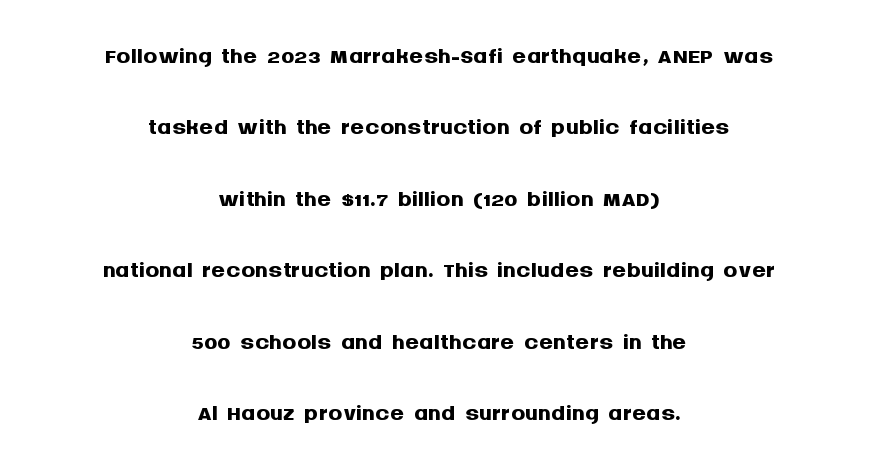
Q: Is the text bold? A: Yes.
Q: Is the text italic (slanted)? A: No, it is upright.
Q: Is the typeface a serif or a sans-serif typeface? A: Sans-serif.
Q: Is the text underlined? A: No.
Q: How is the paragraph aligned? A: Centered.
Q: Is the spacing between letters normal or unusually wide? A: Normal.
Q: Is the spacing between lines tight, normal or loose? A: Loose.
Q: Width (condensed, normal, or wide)? A: Normal.
Q: Stroke contrast? A: Medium.
Q: x-height? A: Large.
Q: Monospaced? A: No.
